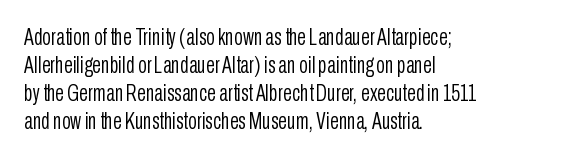
{"italic": "no", "bold": "no", "underline": "no", "align": "left", "line_spacing_ratio": 1.22, "letter_spacing": "normal", "letter_spacing_em": 0.0, "glyph_px": 23}
